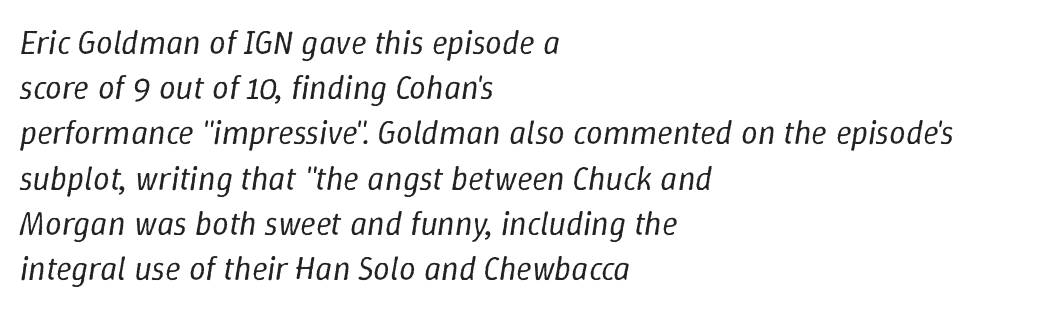
Is this a fixed-width face? No — the glyphs have proportional, varying widths. Underlining? Definitely not there. Think standard paragraph weight, or any step lighter than that. The lettering tilts uniformly, giving the passage an italic look.
